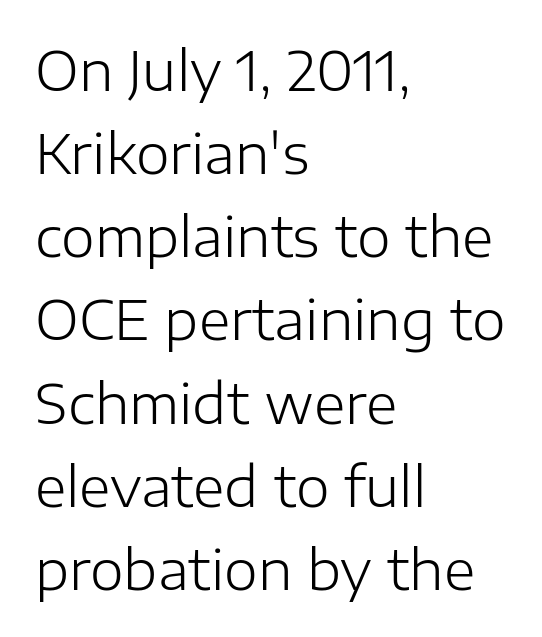
{"serif": "no", "italic": "no", "bold": "no", "weight": "light", "width": "normal", "stroke_contrast": "low", "x_height": "medium", "monospaced": "no", "underline": "no", "align": "left", "line_spacing": "normal", "line_spacing_ratio": 1.54, "letter_spacing": "normal", "letter_spacing_em": 0.0, "glyph_px": 54}
